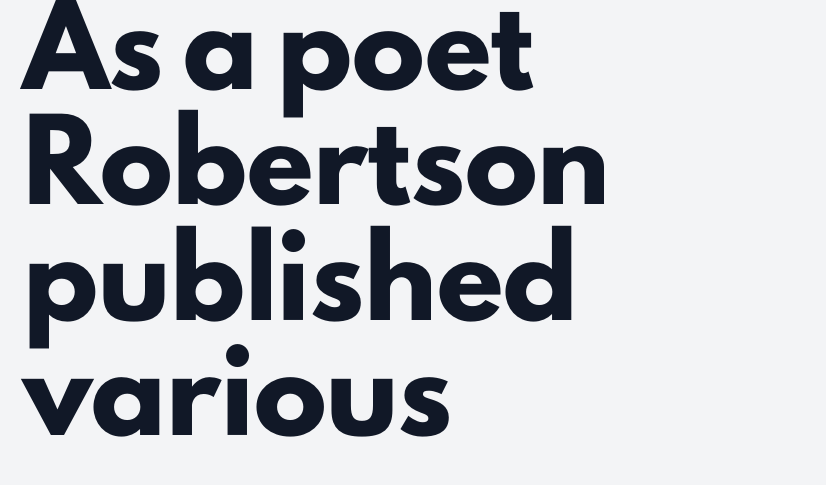
The image shows 73 px heavy sans-serif type, upright; set left-aligned, normal line spacing (1.58x), normal letter spacing, not underlined; low stroke contrast and a small x-height.
